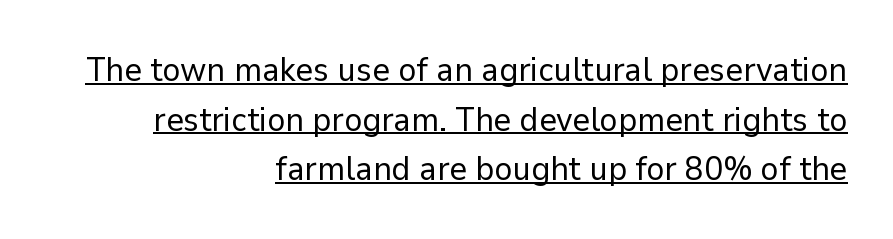
Q: Is the text bold? A: No.
Q: Is the text italic (slanted)? A: No, it is upright.
Q: Is the typeface a serif or a sans-serif typeface? A: Sans-serif.
Q: Is the text underlined? A: Yes.
Q: How is the paragraph aligned? A: Right-aligned.
Q: Is the spacing between letters normal or unusually wide? A: Normal.
Q: Is the spacing between lines tight, normal or loose? A: Normal.
Q: Width (condensed, normal, or wide)? A: Normal.
Q: Stroke contrast? A: Low.
Q: x-height? A: Medium.
Q: Monospaced? A: No.
